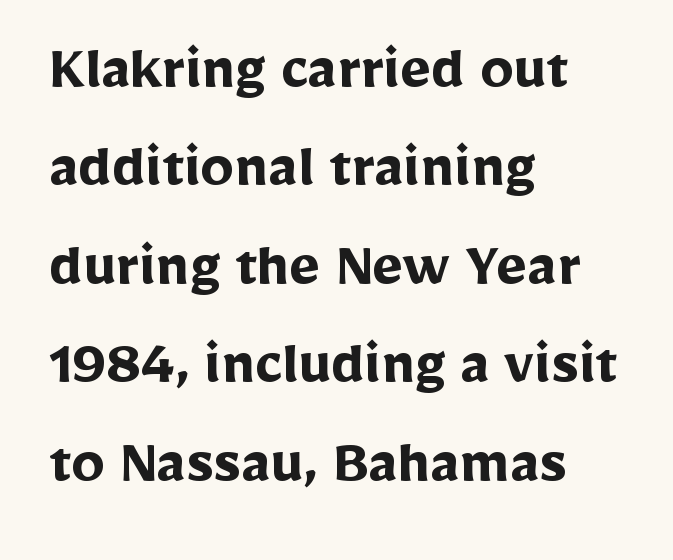
{"serif": "no", "italic": "no", "bold": "yes", "weight": "semibold", "width": "normal", "stroke_contrast": "low", "x_height": "medium", "monospaced": "no", "underline": "no", "align": "left", "line_spacing": "normal", "line_spacing_ratio": 1.47, "letter_spacing": "normal", "letter_spacing_em": 0.0, "glyph_px": 67}
